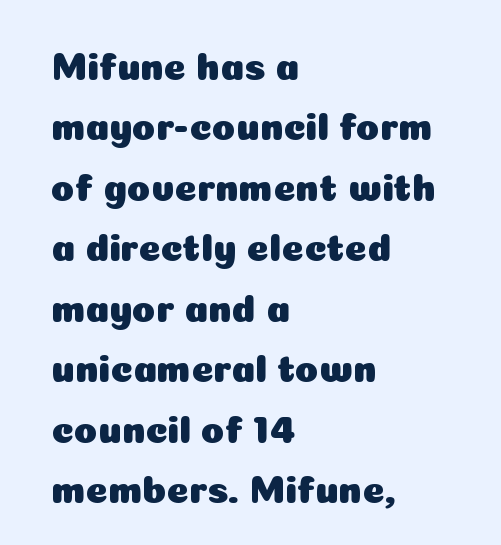
The image shows 38 px sans-serif type, upright; set left-aligned, normal line spacing (1.59x), normal letter spacing, not underlined; low stroke contrast and a medium x-height.
